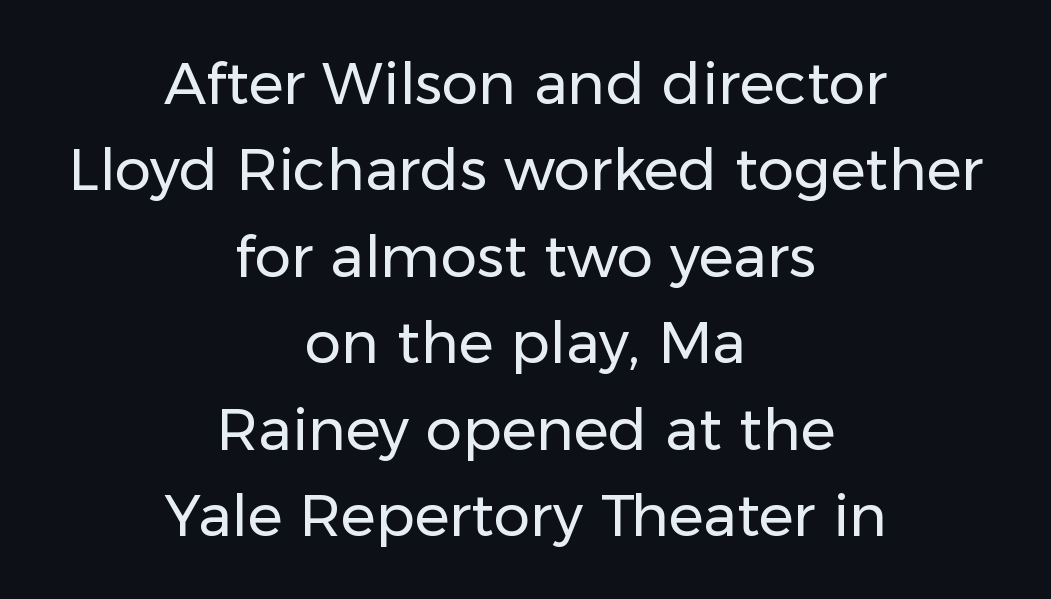
{"serif": "no", "italic": "no", "bold": "no", "weight": "regular", "width": "normal", "stroke_contrast": "low", "x_height": "medium", "monospaced": "no", "underline": "no", "align": "center", "line_spacing": "normal", "line_spacing_ratio": 1.49, "letter_spacing": "normal", "letter_spacing_em": 0.0, "glyph_px": 58}
